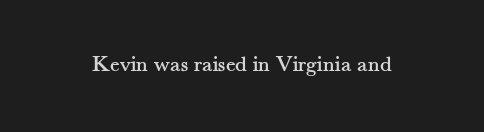
{"italic": "no", "underline": "no", "letter_spacing": "normal", "letter_spacing_em": 0.0, "glyph_px": 23}
